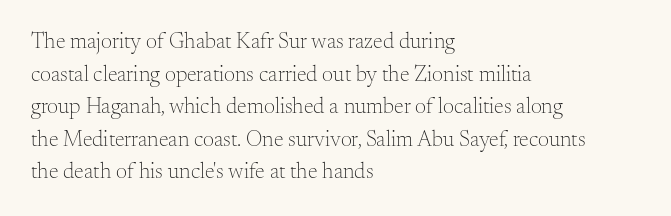
Q: Is the text bold? A: No.
Q: Is the text italic (slanted)? A: No, it is upright.
Q: Is the text underlined? A: No.
Q: How is the paragraph aligned? A: Left-aligned.
Q: Is the spacing between letters normal or unusually wide? A: Normal.
Q: Is the spacing between lines tight, normal or loose? A: Normal.
